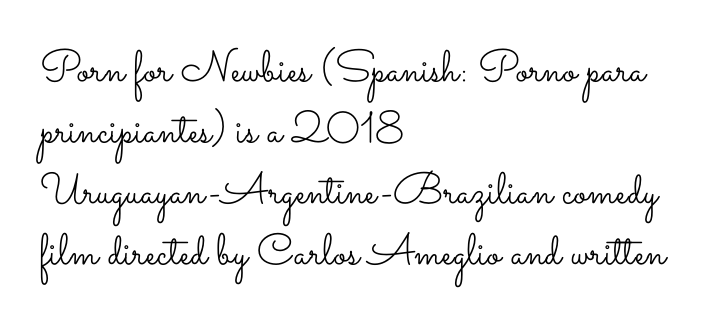
Letters rest on an invisible, unmarked baseline. The vertical gap from one line to the next is medium. Do the characters align in a grid? No, the font is proportional. Bold? No — there's no thickening of the strokes. The paragraph shown leans on its left margin. No extra tracking has been applied to these lines.
